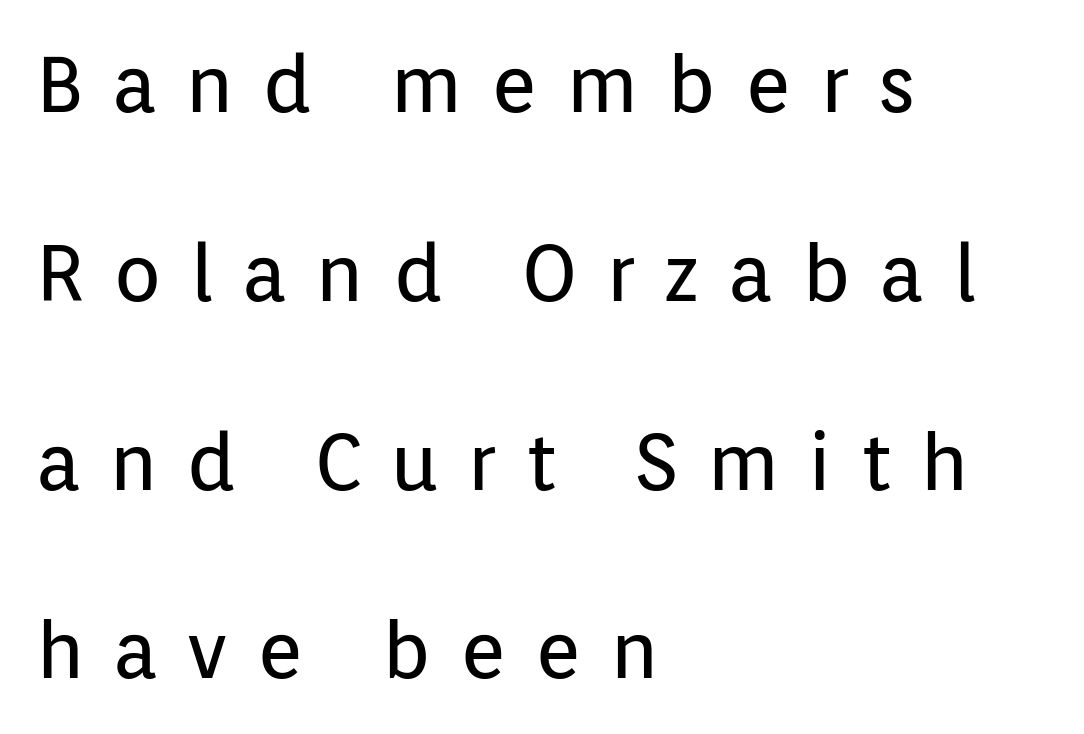
{"serif": "no", "italic": "no", "bold": "no", "weight": "regular", "width": "normal", "stroke_contrast": "low", "x_height": "medium", "monospaced": "no", "underline": "no", "align": "left", "line_spacing": "loose", "line_spacing_ratio": 2.39, "letter_spacing": "wide", "letter_spacing_em": 0.36, "glyph_px": 79}
